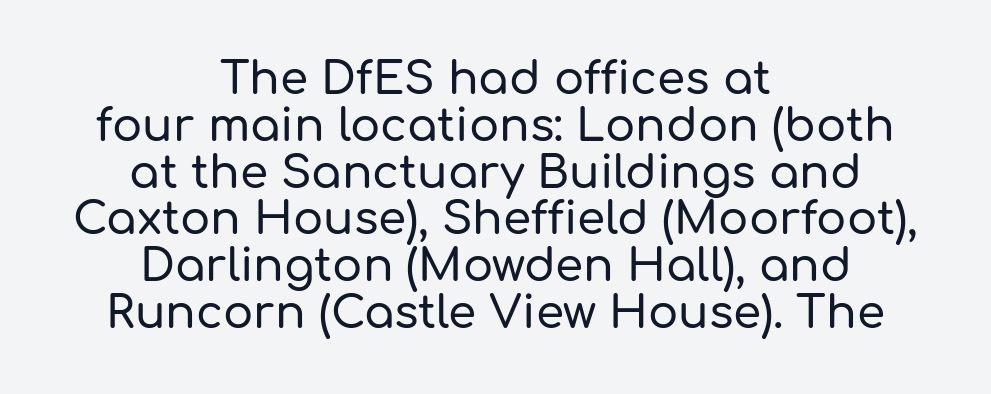
The image shows 45 px sans-serif type, upright; set centered, tight line spacing (1.04x), normal letter spacing, not underlined; low stroke contrast and a medium x-height.
